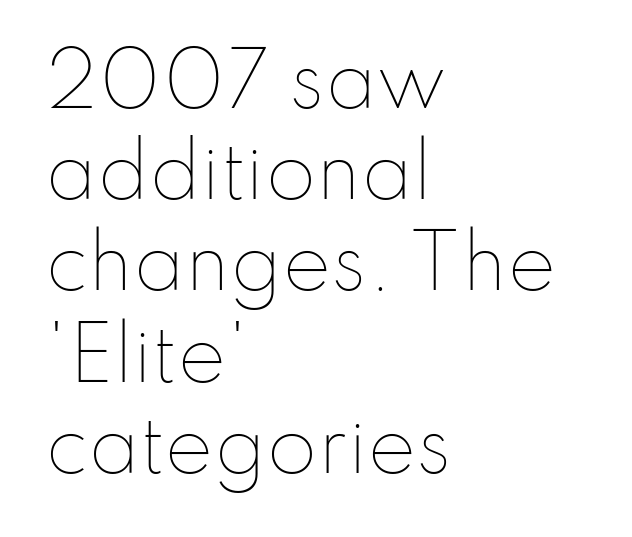
Character widths vary here, with narrow letters taking less room than wide ones. Descenders are the only things crossing below the line. These lines sit exactly where default settings would place them. These lines were composed using upright roman letters. Observe the ordinary spacing: letters are neighbours, not strangers.
